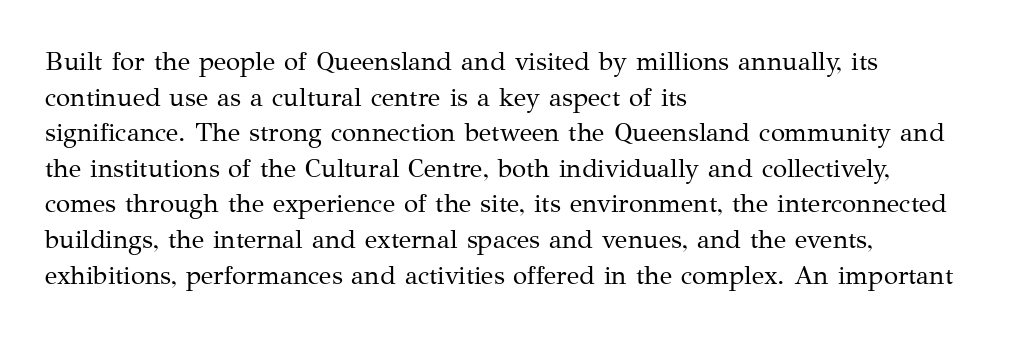
Q: Is the text bold? A: No.
Q: Is the text italic (slanted)? A: No, it is upright.
Q: Is the text underlined? A: No.
Q: How is the paragraph aligned? A: Left-aligned.
Q: Is the spacing between letters normal or unusually wide? A: Normal.
Q: Is the spacing between lines tight, normal or loose? A: Normal.
